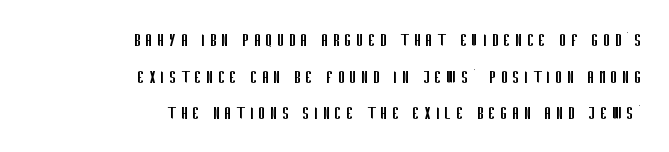
Q: Is the text bold? A: No.
Q: Is the text italic (slanted)? A: No, it is upright.
Q: Is the text underlined? A: No.
Q: How is the paragraph aligned? A: Right-aligned.
Q: Is the spacing between letters normal or unusually wide? A: Unusually wide.
